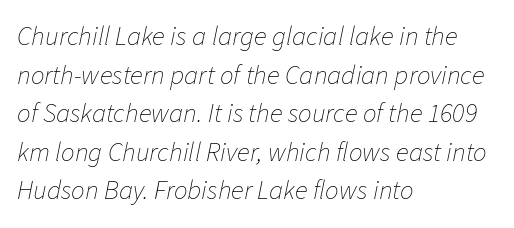
The image shows 27 px text type, italic (leaning right); set left-aligned, normal line spacing (1.43x), normal letter spacing, not underlined.
